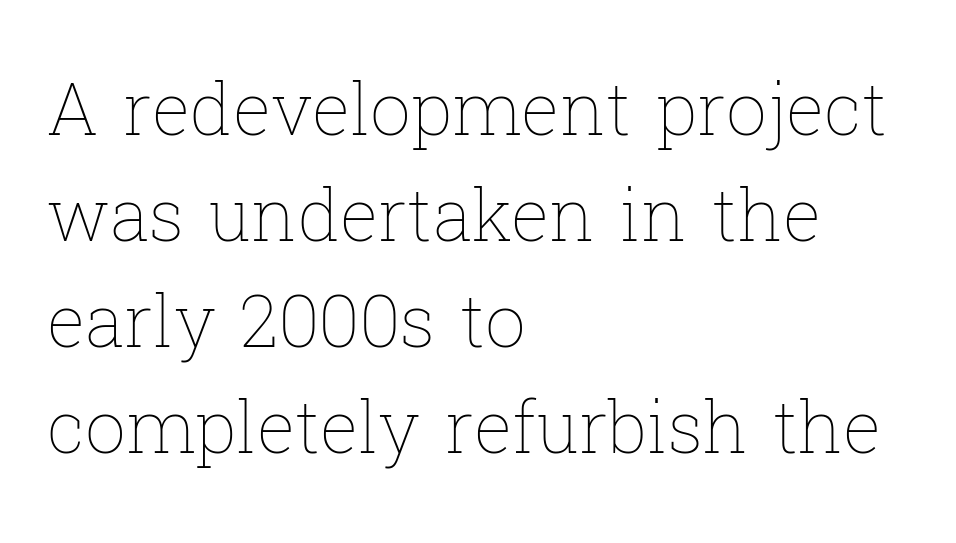
{"italic": "no", "bold": "no", "weight": "thin", "width": "normal", "stroke_contrast": "low", "x_height": "medium", "monospaced": "no", "underline": "no", "align": "left", "line_spacing": "normal", "line_spacing_ratio": 1.47, "letter_spacing": "normal", "letter_spacing_em": 0.0, "glyph_px": 72}
